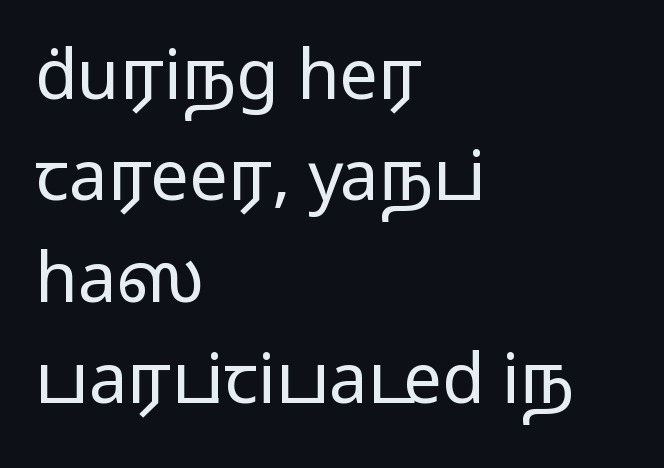
The image shows 69 px wide sans-serif type, upright; set left-aligned, normal line spacing (1.47x), normal letter spacing, not underlined; medium stroke contrast.
